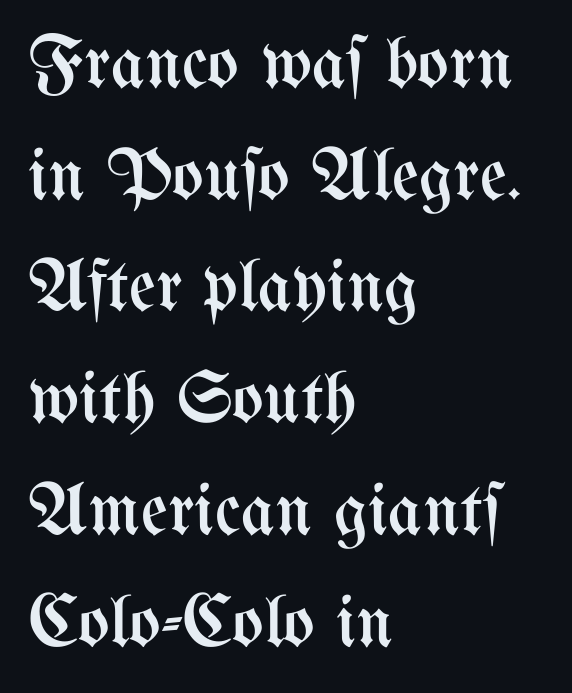
{"italic": "no", "bold": "no", "weight": "regular", "width": "condensed", "stroke_contrast": "medium", "x_height": "medium", "monospaced": "no", "underline": "no", "align": "left", "line_spacing": "normal", "line_spacing_ratio": 1.51, "letter_spacing": "normal", "letter_spacing_em": 0.0, "glyph_px": 74}
